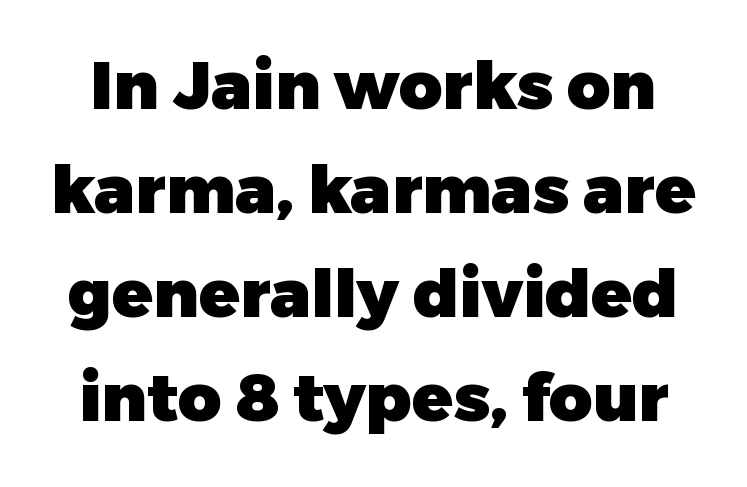
Here the glyphs are tracked normally, forming tight word shapes. Vertically, the passage feels balanced, rows spaced as you'd expect. Tall strokes in this sample are plumb rather than angled. The space beneath each line is pristine and unruled. Bold? Absolutely — the strokes are thick and heavy. Regarding serifs, this sample does without them.
